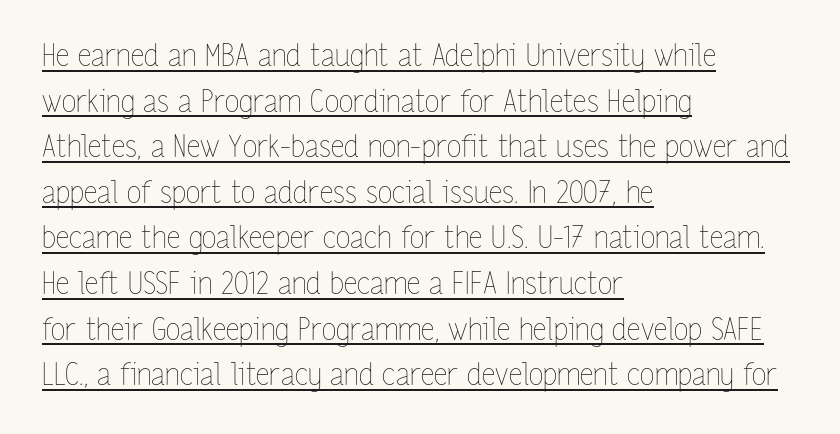
Line starts are locked; line ends wander. The rendering uses the underline text-decoration. Character widths vary here, with narrow letters taking less room than wide ones. Ordinary non-slanted type is in use. Successive baselines arrive at the customary interval. How are the letters spaced? Ordinarily, with no added tracking.
